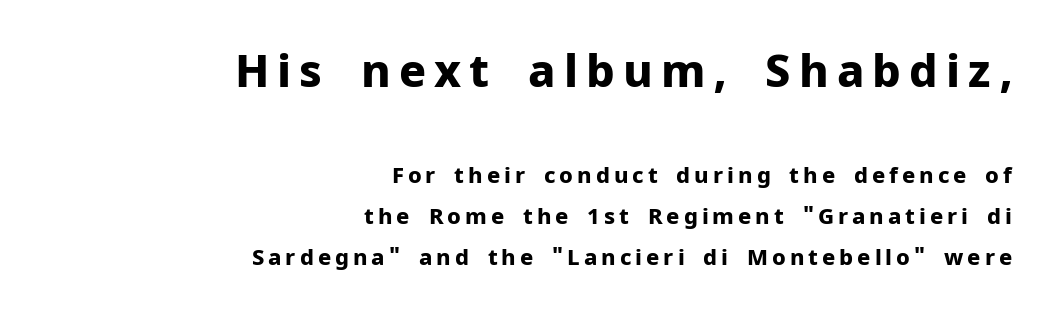
Q: Is the text bold? A: Yes.
Q: Is the text italic (slanted)? A: No, it is upright.
Q: Is the typeface a serif or a sans-serif typeface? A: Sans-serif.
Q: Is the text underlined? A: No.
Q: How is the paragraph aligned? A: Right-aligned.
Q: Which block of text is set in a larger size, the first (top) or the second (bottom)? A: The first (top) one.
Q: Width (condensed, normal, or wide)? A: Normal.
Q: Stroke contrast? A: Low.
Q: x-height? A: Medium.
Q: Monospaced? A: No.
